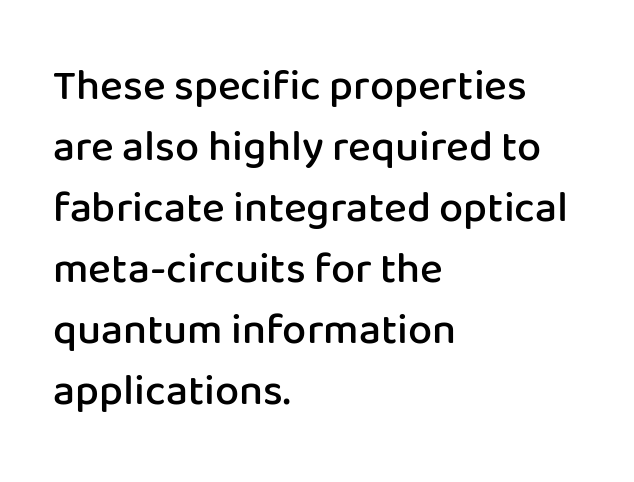
In terms of posture, this sample is upright. What stands out about the letter spacing? Nothing — it is the standard amount. The typesetting leans somewhat heavy: a semibold. Is this a fixed-width face? No — the glyphs have proportional, varying widths.
